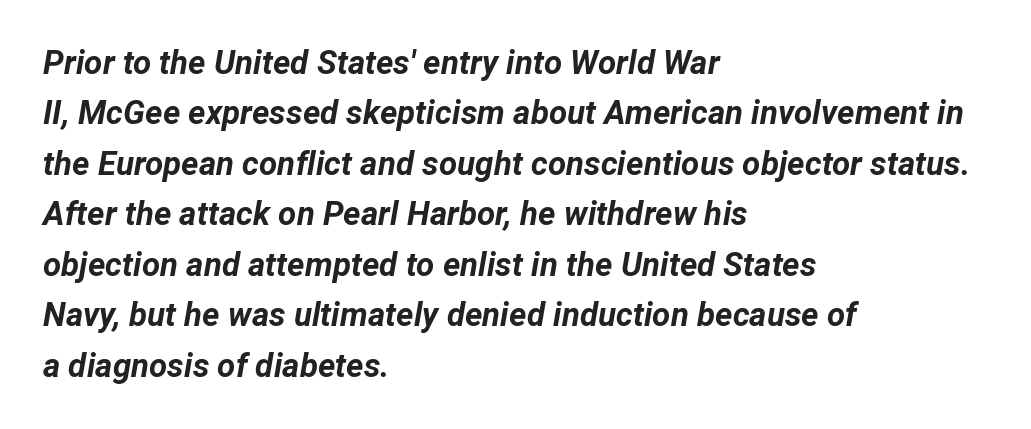
{"italic": "yes", "lean": "right", "slant_degrees": 12, "bold": "yes", "weight": "bold", "width": "normal", "stroke_contrast": "low", "x_height": "medium", "monospaced": "no", "underline": "no", "align": "left", "line_spacing": "normal", "line_spacing_ratio": 1.53, "letter_spacing": "normal", "letter_spacing_em": 0.0, "glyph_px": 33}
